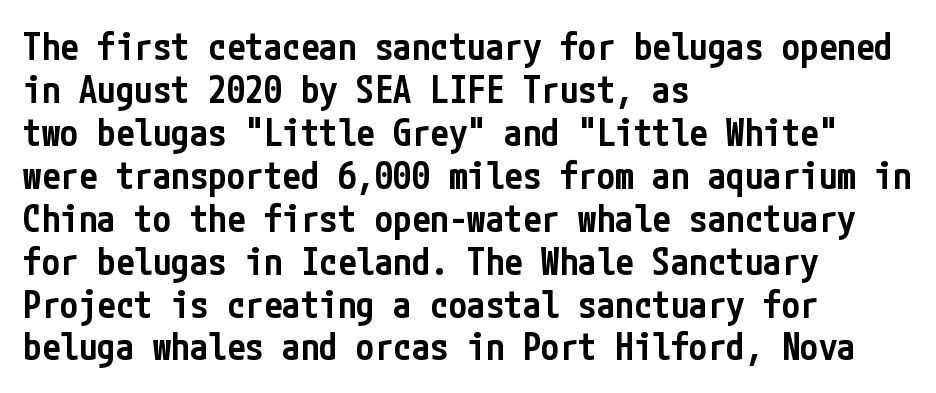
Posture: upright roman. Beneath every word, the page is bare. Weight check: semibold — heavier than regular, not quite bold. Observe the ordinary spacing: letters are neighbours, not strangers.
